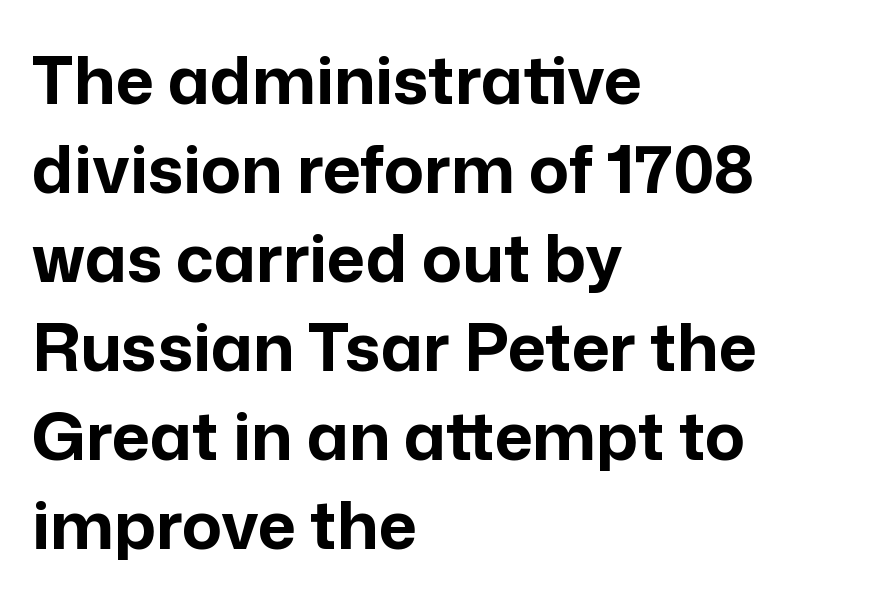
Q: Is the text bold? A: Yes.
Q: Is the text italic (slanted)? A: No, it is upright.
Q: Is the typeface a serif or a sans-serif typeface? A: Sans-serif.
Q: Is the text underlined? A: No.
Q: How is the paragraph aligned? A: Left-aligned.
Q: Is the spacing between letters normal or unusually wide? A: Normal.
Q: Is the spacing between lines tight, normal or loose? A: Normal.
Q: Width (condensed, normal, or wide)? A: Normal.
Q: Stroke contrast? A: Low.
Q: x-height? A: Medium.
Q: Monospaced? A: No.
